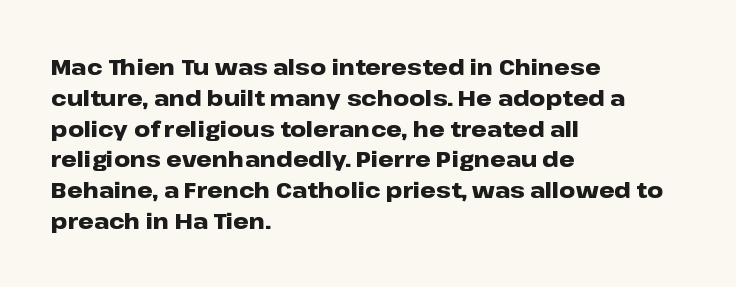
Q: Is the text bold? A: Yes.
Q: Is the text italic (slanted)? A: No, it is upright.
Q: Is the text underlined? A: No.
Q: How is the paragraph aligned? A: Left-aligned.
Q: Is the spacing between letters normal or unusually wide? A: Normal.
Q: Is the spacing between lines tight, normal or loose? A: Normal.
